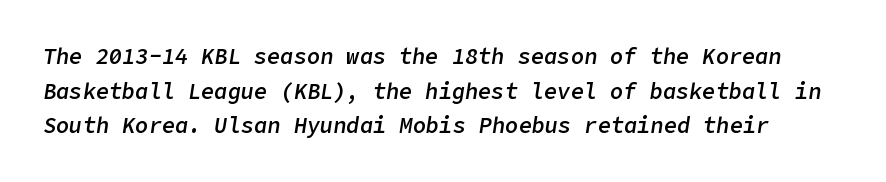
Q: Is the text bold? A: Semi-bold.
Q: Is the text italic (slanted)? A: Yes, it leans right by about 9 degrees.
Q: Is the text underlined? A: No.
Q: Is the spacing between letters normal or unusually wide? A: Normal.
Q: Is the spacing between lines tight, normal or loose? A: Normal.
